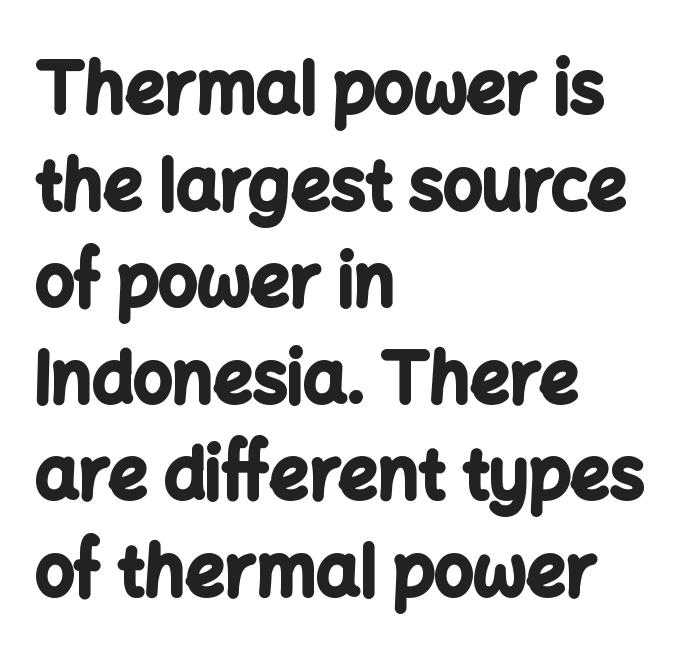
The image shows 69 px bold sans-serif type, upright; set left-aligned, normal line spacing (1.4x), normal letter spacing, not underlined; low stroke contrast and a medium x-height.
